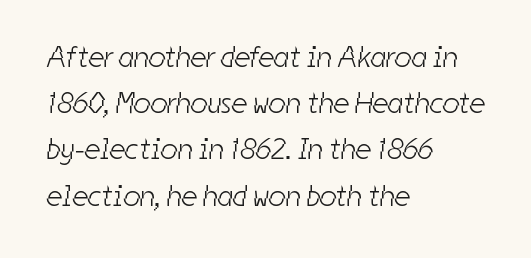
The image shows 30 px light, condensed sans-serif type; set left-aligned, normal line spacing (1.54x), normal letter spacing, not underlined; low stroke contrast and a medium x-height.
